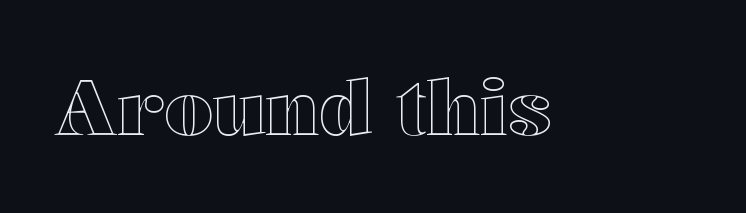
{"italic": "no", "width": "wide", "x_height": "medium", "monospaced": "no", "underline": "no", "letter_spacing": "normal", "letter_spacing_em": 0.0, "glyph_px": 77}
